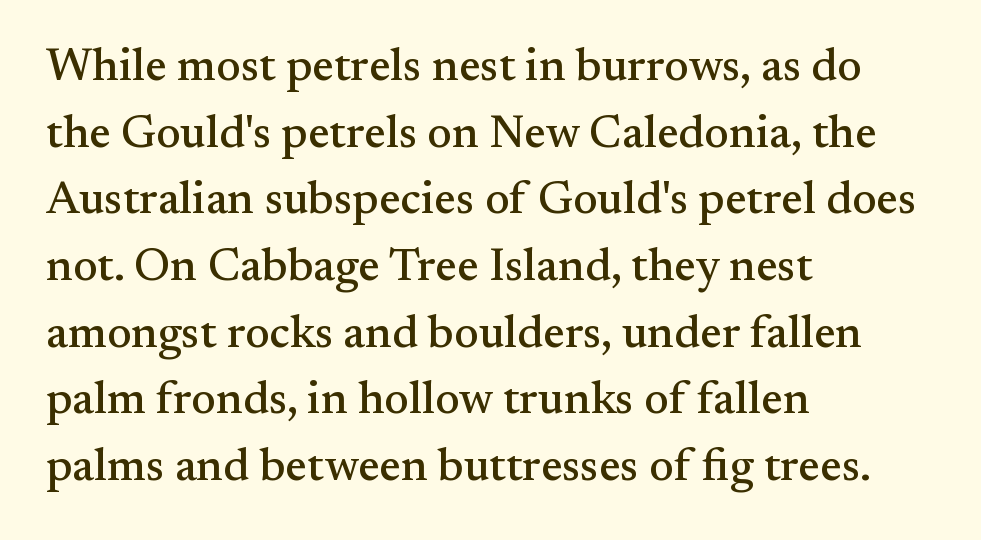
Q: Is the text italic (slanted)? A: No, it is upright.
Q: Is the typeface a serif or a sans-serif typeface? A: Serif.
Q: Is the text underlined? A: No.
Q: How is the paragraph aligned? A: Left-aligned.
Q: Is the spacing between letters normal or unusually wide? A: Normal.
Q: Is the spacing between lines tight, normal or loose? A: Normal.
Q: Width (condensed, normal, or wide)? A: Normal.
Q: Stroke contrast? A: Medium.
Q: x-height? A: Small.
Q: Monospaced? A: No.
